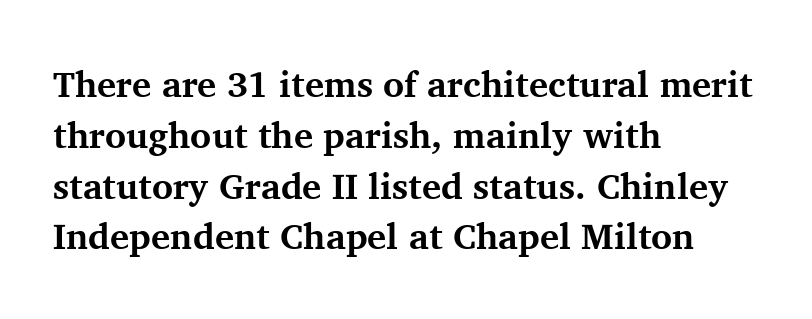
The letters stand upright; this is a roman face. Here the glyphs are tracked normally, forming tight word shapes. If you drew a ruler down the left edge, every line would touch it. I'd call this a serif setting — the letters wear small feet.
